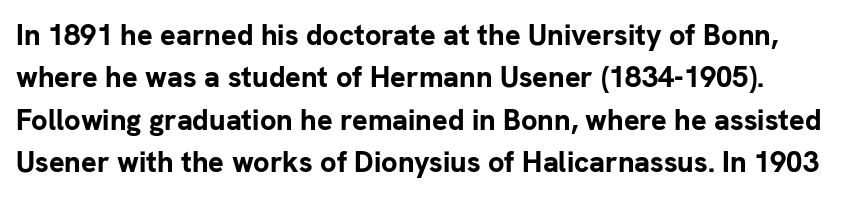
{"serif": "no", "italic": "no", "bold": "yes", "weight": "bold", "width": "normal", "stroke_contrast": "low", "x_height": "medium", "monospaced": "no", "underline": "no", "line_spacing": "normal", "line_spacing_ratio": 1.46, "letter_spacing": "normal", "letter_spacing_em": 0.0, "glyph_px": 29}
